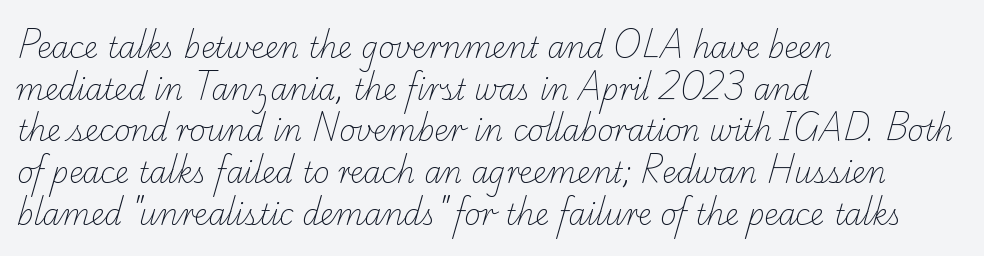
Q: Is the text bold? A: No.
Q: Is the typeface a serif or a sans-serif typeface? A: Serif.
Q: Is the text underlined? A: No.
Q: How is the paragraph aligned? A: Left-aligned.
Q: Is the spacing between letters normal or unusually wide? A: Normal.
Q: Is the spacing between lines tight, normal or loose? A: Normal.
Q: Width (condensed, normal, or wide)? A: Normal.
Q: Stroke contrast? A: Low.
Q: x-height? A: Small.
Q: Monospaced? A: No.
